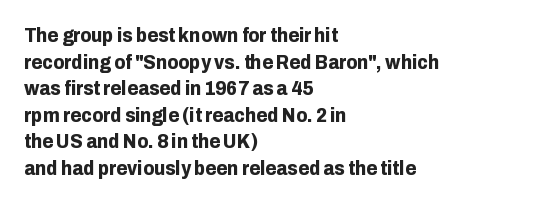
The typography opts for an upright posture over an oblique one. A classic flush-left, rag-right setting is used for this passage. Words appear dense and cohesive because spacing is normal. A full-strength bold gives these letters their thick strokes. Rule under the text: the space is simply empty.
